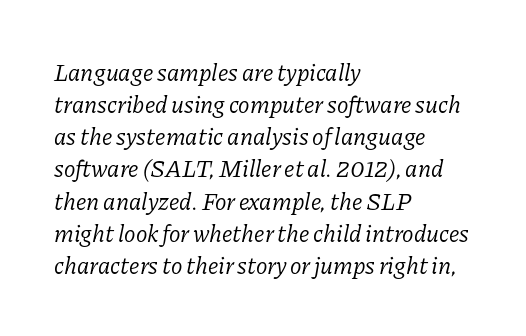
The image shows 24 px text type, italic (leaning right); set left-aligned, normal line spacing (1.34x), normal letter spacing, not underlined.
